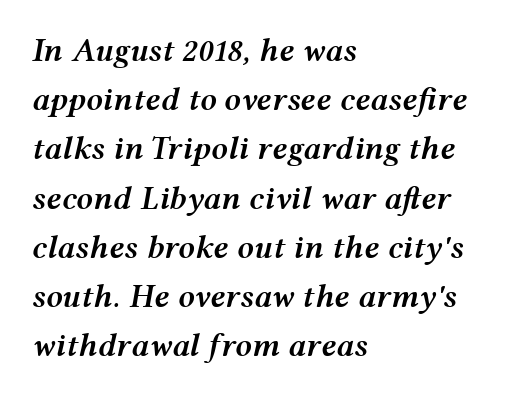
Q: Is the text bold? A: Semi-bold.
Q: Is the text italic (slanted)? A: Yes, it leans right by about 12 degrees.
Q: Is the text underlined? A: No.
Q: How is the paragraph aligned? A: Left-aligned.
Q: Is the spacing between letters normal or unusually wide? A: Normal.
Q: Is the spacing between lines tight, normal or loose? A: Normal.
Q: Width (condensed, normal, or wide)? A: Wide.
Q: Stroke contrast? A: Medium.
Q: x-height? A: Medium.
Q: Monospaced? A: No.
